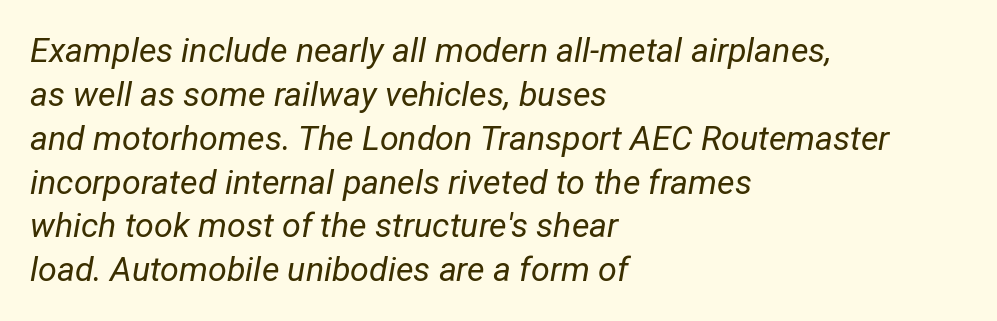
{"italic": "yes", "lean": "right", "slant_degrees": 12, "bold": "no", "weight": "regular", "width": "condensed", "stroke_contrast": "low", "x_height": "medium", "monospaced": "no", "underline": "no", "align": "left", "line_spacing": "normal", "line_spacing_ratio": 1.29, "letter_spacing": "normal", "letter_spacing_em": 0.0, "glyph_px": 34}
